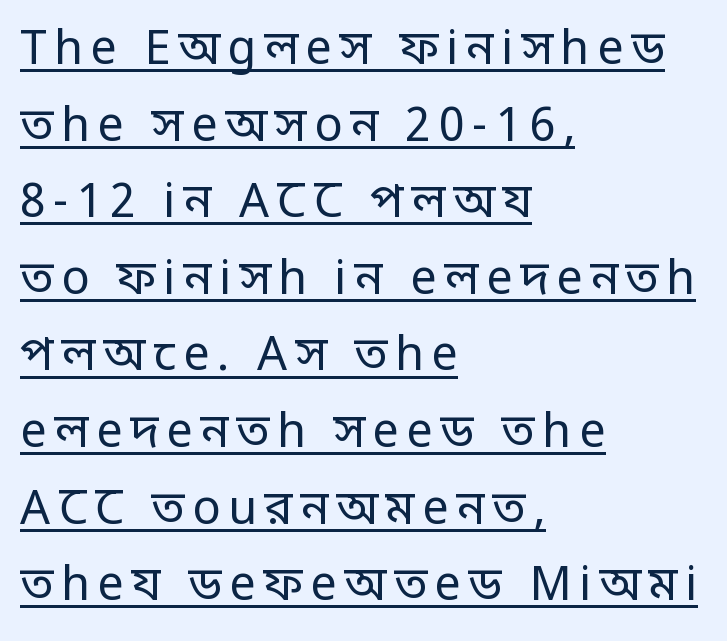
The characters are drawn with everyday or finer stroke widths. This sample carries an underscore along the baseline area. The type sits square on the baseline with zero lean. All the whitespace from short lines collects on the right. The font family rendered here belongs to the sans-serif group. The rendering uses natural spacing where letterforms have individual widths.
